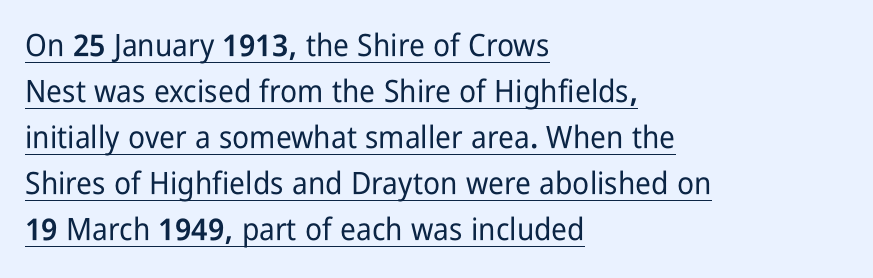
These lines are set flush left with a ragged right edge. Does the leading feel generous? No, just average. Has an underline been added? It has. Short note: letters normally spaced. The letters stand straight up with perfectly vertical stems. These lines are rendered in a variable-pitch font.
